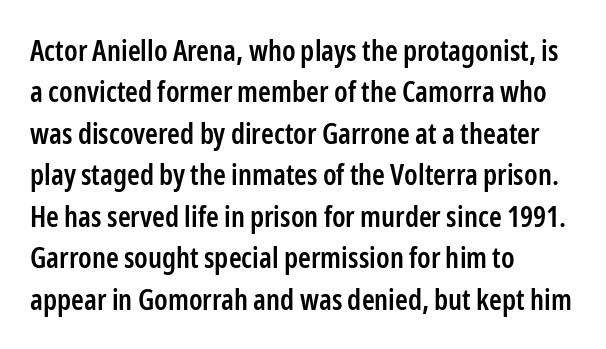
Q: Is the text bold? A: Semi-bold.
Q: Is the text italic (slanted)? A: No, it is upright.
Q: Is the typeface a serif or a sans-serif typeface? A: Sans-serif.
Q: Is the text underlined? A: No.
Q: How is the paragraph aligned? A: Left-aligned.
Q: Is the spacing between letters normal or unusually wide? A: Normal.
Q: Is the spacing between lines tight, normal or loose? A: Normal.
Q: Width (condensed, normal, or wide)? A: Condensed.
Q: Stroke contrast? A: Low.
Q: x-height? A: Medium.
Q: Monospaced? A: No.
